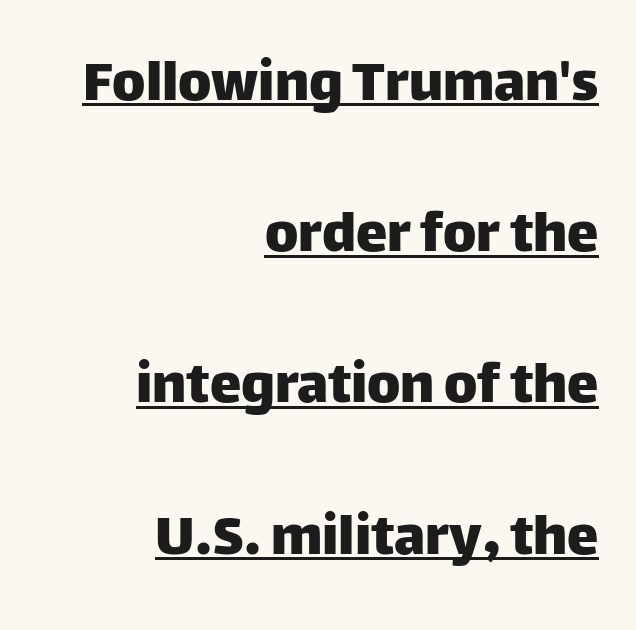
The image shows 63 px sans-serif type, upright; set right-aligned, loose line spacing (2.4x), normal letter spacing, underlined; low stroke contrast and a large x-height.
